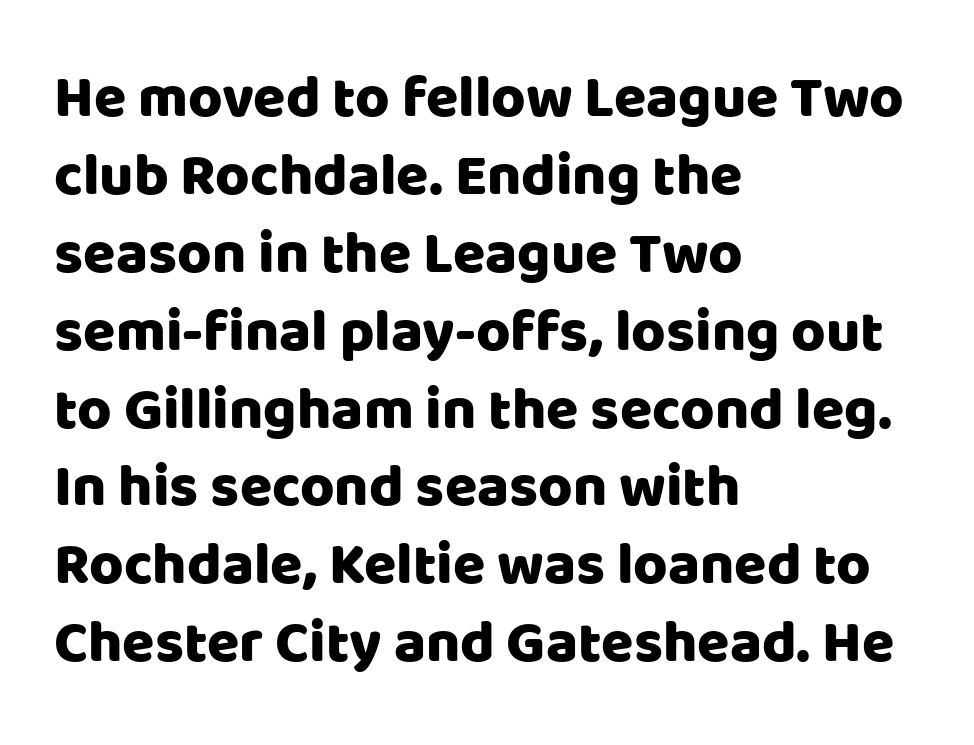
A normal amount of white space separates one row of letters from the next. Reading down the block, your eye returns to a fixed left position each line. A typesetter would call this proportional, since set widths differ per character. You could call the tracking neutral — neither tight nor loose. Beneath every word, the page is bare.
